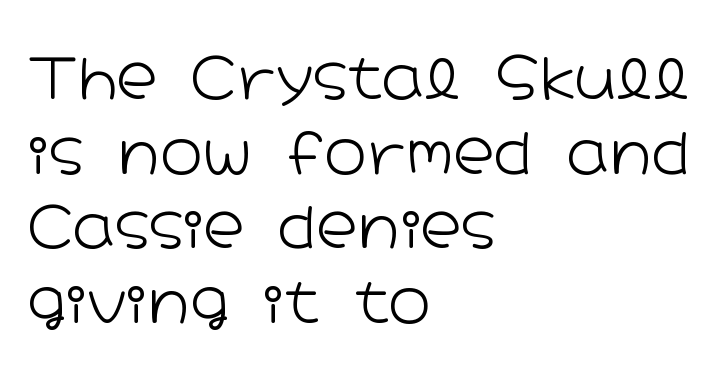
{"serif": "no", "italic": "no", "bold": "no", "weight": "light", "width": "wide", "stroke_contrast": "low", "x_height": "medium", "monospaced": "no", "underline": "no", "align": "left", "line_spacing": "normal", "line_spacing_ratio": 1.31, "letter_spacing": "normal", "letter_spacing_em": 0.0, "glyph_px": 57}
